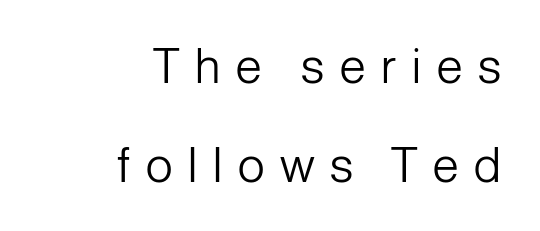
{"serif": "no", "italic": "no", "bold": "no", "weight": "light", "width": "normal", "stroke_contrast": "low", "x_height": "medium", "monospaced": "no", "underline": "no", "align": "right", "line_spacing": "loose", "line_spacing_ratio": 2.02, "letter_spacing": "wide", "letter_spacing_em": 0.29, "glyph_px": 49}
